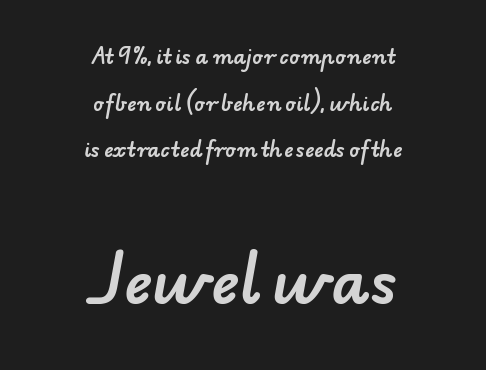
Q: Is the typeface a serif or a sans-serif typeface? A: Sans-serif.
Q: Is the text underlined? A: No.
Q: How is the paragraph aligned? A: Centered.
Q: Is the spacing between letters normal or unusually wide? A: Normal.
Q: Is the spacing between lines tight, normal or loose? A: Loose.
Q: Which block of text is set in a larger size, the first (top) or the second (bottom)? A: The second (bottom) one.
Q: Width (condensed, normal, or wide)? A: Normal.
Q: Stroke contrast? A: Low.
Q: x-height? A: Small.
Q: Monospaced? A: No.
